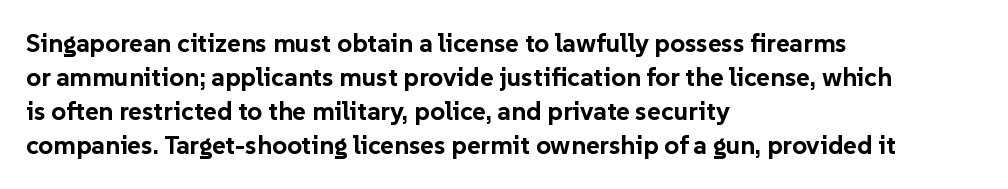
{"italic": "no", "bold": "yes", "underline": "no", "align": "left", "line_spacing": "normal", "line_spacing_ratio": 1.31, "letter_spacing": "normal", "letter_spacing_em": 0.0, "glyph_px": 26}
